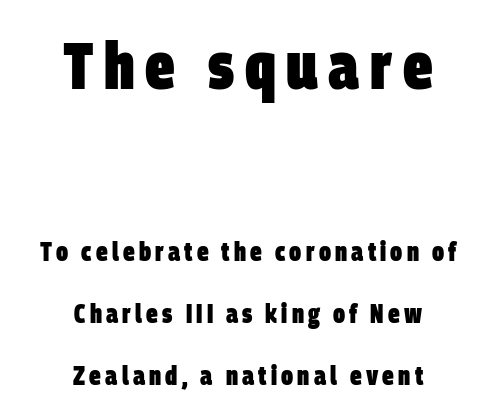
The image shows 66 px heavy, condensed sans-serif type; set centered, loose line spacing (2.38x), not underlined; the first (top) block is 2.54x larger; low stroke contrast and a large x-height.
